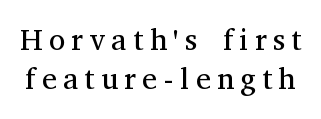
Q: Is the text bold? A: No.
Q: Is the text italic (slanted)? A: No, it is upright.
Q: Is the typeface a serif or a sans-serif typeface? A: Serif.
Q: Is the text underlined? A: No.
Q: Is the spacing between letters normal or unusually wide? A: Unusually wide.
Q: Is the spacing between lines tight, normal or loose? A: Normal.
Q: Width (condensed, normal, or wide)? A: Normal.
Q: Stroke contrast? A: Medium.
Q: x-height? A: Medium.
Q: Monospaced? A: No.
